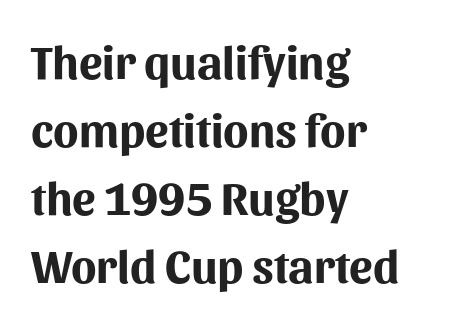
Q: Is the text bold? A: Yes.
Q: Is the text italic (slanted)? A: No, it is upright.
Q: Is the typeface a serif or a sans-serif typeface? A: Sans-serif.
Q: Is the text underlined? A: No.
Q: How is the paragraph aligned? A: Left-aligned.
Q: Is the spacing between letters normal or unusually wide? A: Normal.
Q: Is the spacing between lines tight, normal or loose? A: Normal.
Q: Width (condensed, normal, or wide)? A: Normal.
Q: Stroke contrast? A: Medium.
Q: x-height? A: Medium.
Q: Monospaced? A: No.
